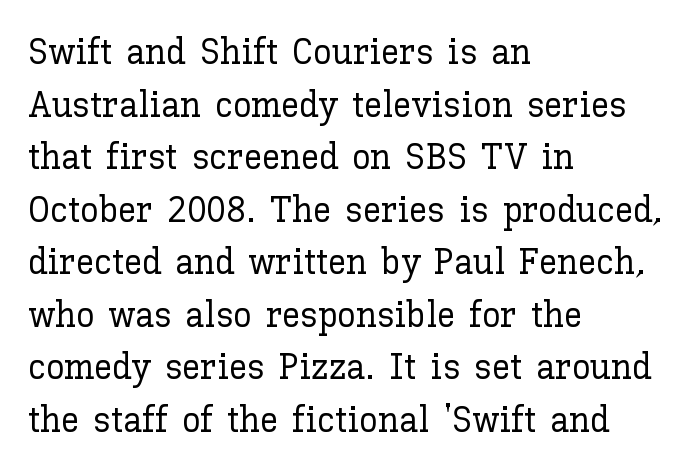
The image shows 37 px text type, upright; set left-aligned, normal line spacing (1.42x), normal letter spacing, not underlined; low stroke contrast and a medium x-height.
